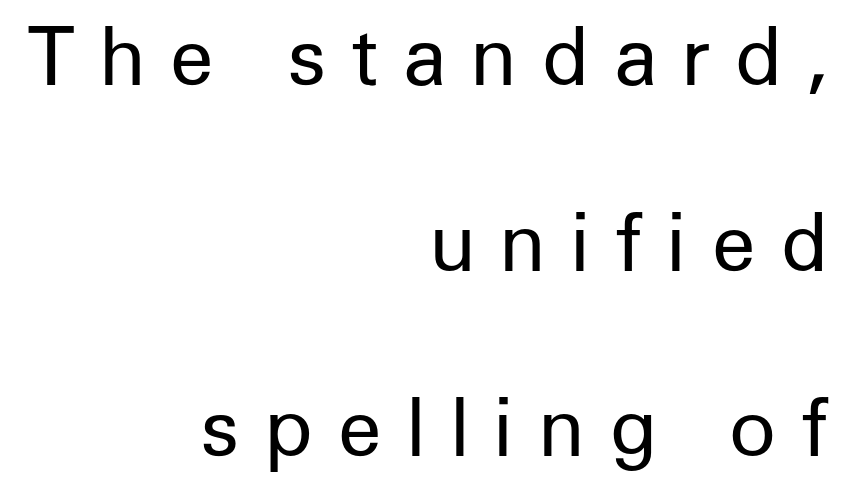
The image shows 79 px regular-weight sans-serif type, upright; set right-aligned, loose line spacing (2.35x), unusually wide letter spacing (+0.3 em), not underlined; low stroke contrast and a medium x-height.
